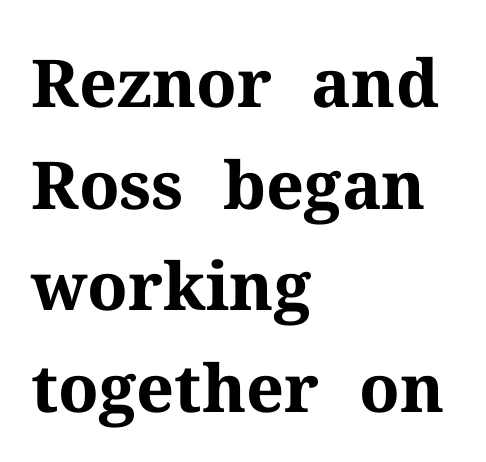
Q: Is the text bold? A: Yes.
Q: Is the text italic (slanted)? A: No, it is upright.
Q: Is the typeface a serif or a sans-serif typeface? A: Serif.
Q: Is the text underlined? A: No.
Q: How is the paragraph aligned? A: Left-aligned.
Q: Is the spacing between letters normal or unusually wide? A: Normal.
Q: Is the spacing between lines tight, normal or loose? A: Normal.
Q: Width (condensed, normal, or wide)? A: Normal.
Q: Stroke contrast? A: Medium.
Q: x-height? A: Medium.
Q: Monospaced? A: No.
